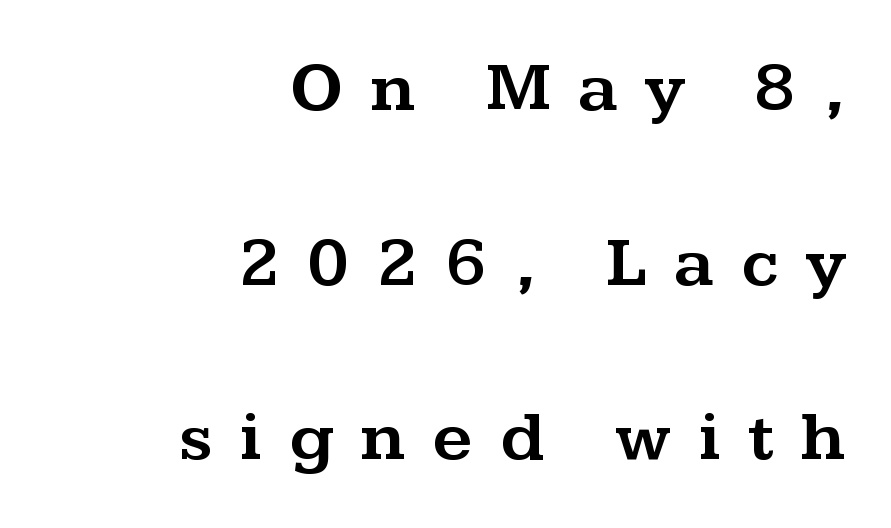
The image shows 71 px wide serif type, upright; set right-aligned, loose line spacing (2.46x), unusually wide letter spacing (+0.38 em), not underlined; medium stroke contrast and a medium x-height.
